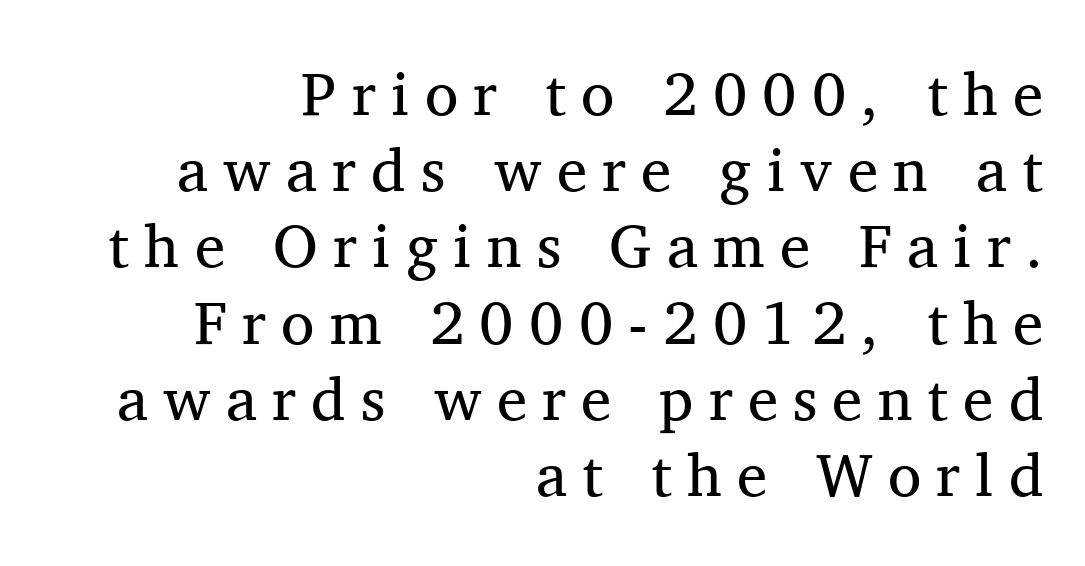
Q: Is the text bold? A: No.
Q: Is the text italic (slanted)? A: No, it is upright.
Q: Is the typeface a serif or a sans-serif typeface? A: Serif.
Q: Is the text underlined? A: No.
Q: How is the paragraph aligned? A: Right-aligned.
Q: Is the spacing between letters normal or unusually wide? A: Unusually wide.
Q: Is the spacing between lines tight, normal or loose? A: Normal.
Q: Width (condensed, normal, or wide)? A: Normal.
Q: Stroke contrast? A: Medium.
Q: x-height? A: Medium.
Q: Monospaced? A: No.
